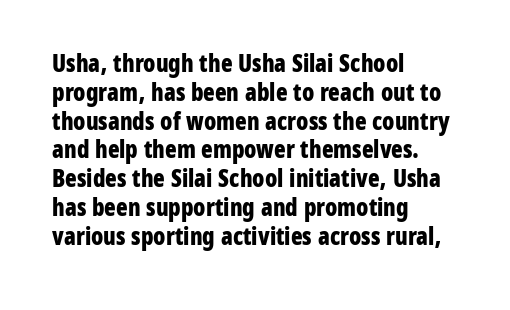
{"italic": "no", "bold": "yes", "underline": "no", "align": "left", "line_spacing_ratio": 1.2, "letter_spacing": "normal", "letter_spacing_em": 0.0, "glyph_px": 24}
